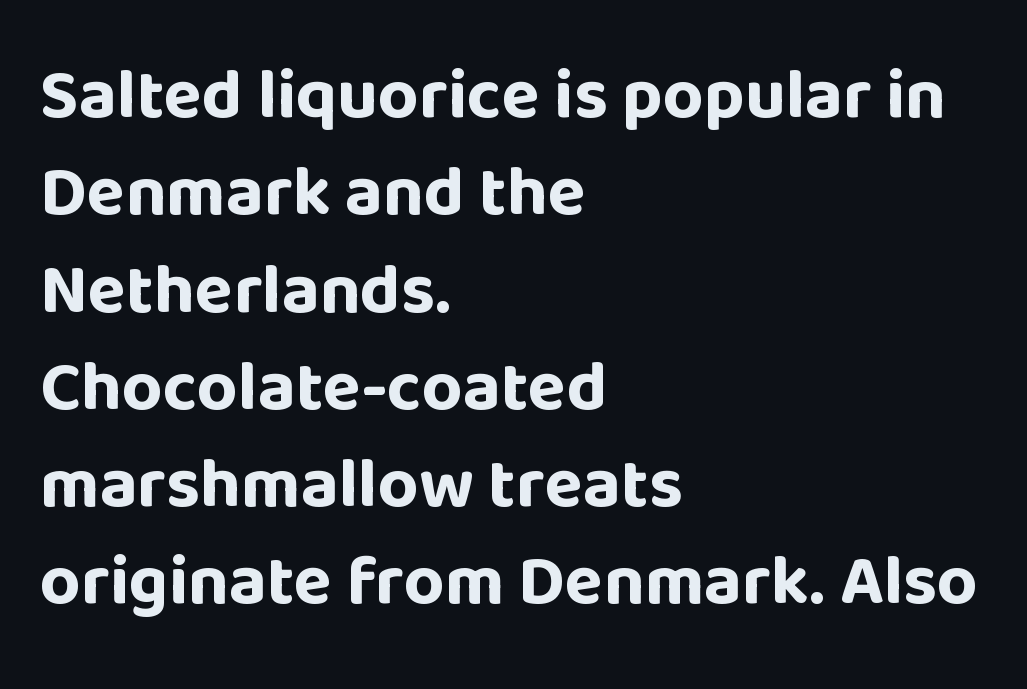
{"serif": "no", "italic": "no", "bold": "yes", "weight": "bold", "width": "normal", "stroke_contrast": "low", "x_height": "large", "monospaced": "no", "underline": "no", "align": "left", "line_spacing": "normal", "line_spacing_ratio": 1.37, "letter_spacing": "normal", "letter_spacing_em": 0.0, "glyph_px": 71}
